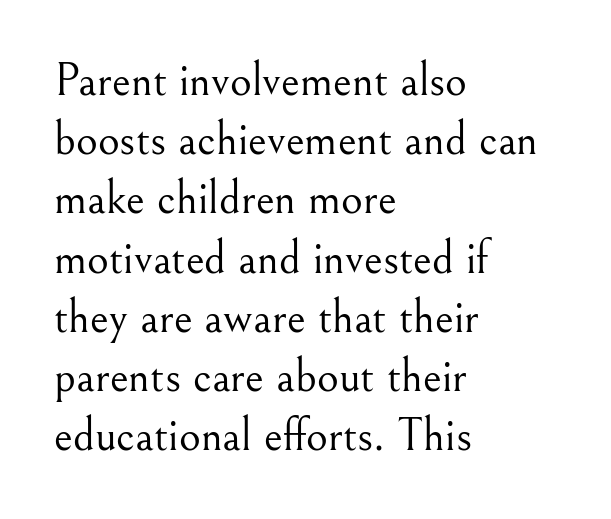
Q: Is the text bold? A: No.
Q: Is the text italic (slanted)? A: No, it is upright.
Q: Is the typeface a serif or a sans-serif typeface? A: Serif.
Q: Is the text underlined? A: No.
Q: How is the paragraph aligned? A: Left-aligned.
Q: Is the spacing between letters normal or unusually wide? A: Normal.
Q: Is the spacing between lines tight, normal or loose? A: Normal.
Q: Width (condensed, normal, or wide)? A: Normal.
Q: Stroke contrast? A: Medium.
Q: x-height? A: Small.
Q: Monospaced? A: No.
